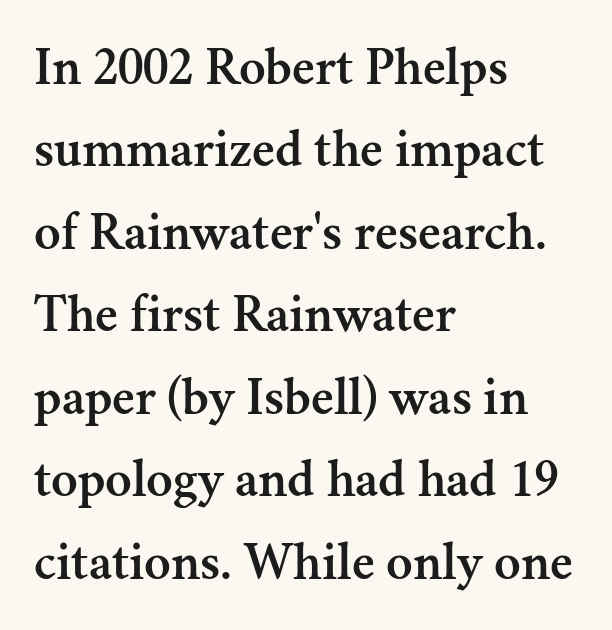
This is serif lettering, the kind often seen in printed books. There is no visible air inserted between adjacent glyphs. The zone under the glyphs is completely vacant. The letters advance in unequal steps, a hallmark of proportional type. Baseline-to-baseline distance is the conventional proportion of letter height.
